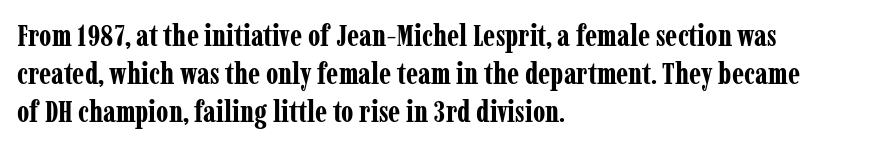
{"serif": "yes", "italic": "no", "bold": "yes", "weight": "bold", "width": "condensed", "stroke_contrast": "low", "x_height": "medium", "monospaced": "no", "underline": "no", "align": "left", "line_spacing": "normal", "line_spacing_ratio": 1.27, "letter_spacing": "normal", "letter_spacing_em": 0.0, "glyph_px": 30}
